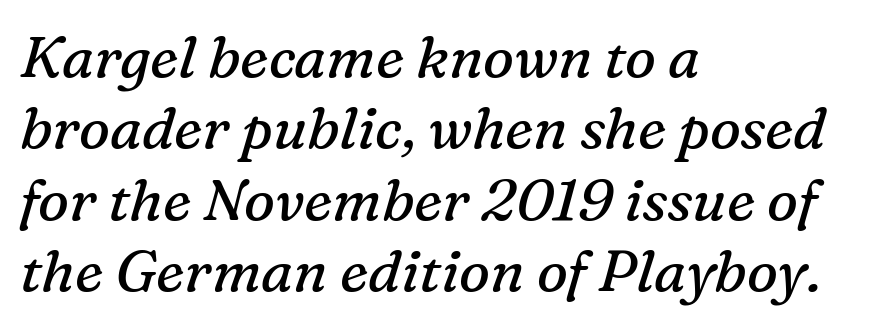
Q: Is the text bold? A: No.
Q: Is the text italic (slanted)? A: Yes, it leans right by about 16 degrees.
Q: Is the typeface a serif or a sans-serif typeface? A: Serif.
Q: Is the text underlined? A: No.
Q: How is the paragraph aligned? A: Left-aligned.
Q: Is the spacing between letters normal or unusually wide? A: Normal.
Q: Width (condensed, normal, or wide)? A: Normal.
Q: Stroke contrast? A: Medium.
Q: x-height? A: Medium.
Q: Monospaced? A: No.
